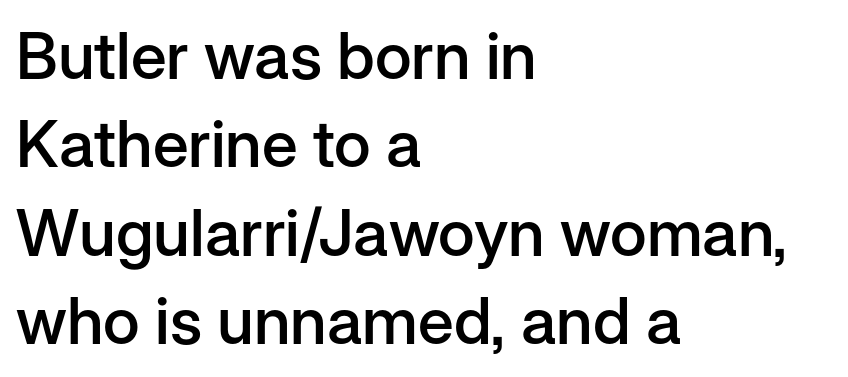
The image shows 65 px semibold sans-serif type, upright; set left-aligned, normal line spacing (1.36x), normal letter spacing, not underlined; low stroke contrast and a medium x-height.
